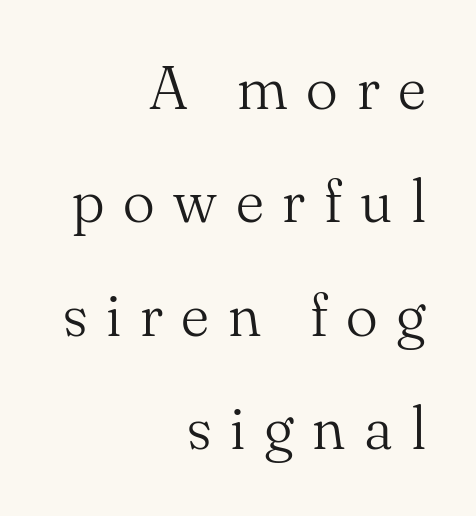
Q: Is the text bold? A: No.
Q: Is the text italic (slanted)? A: No, it is upright.
Q: Is the typeface a serif or a sans-serif typeface? A: Serif.
Q: Is the text underlined? A: No.
Q: How is the paragraph aligned? A: Right-aligned.
Q: Is the spacing between letters normal or unusually wide? A: Unusually wide.
Q: Width (condensed, normal, or wide)? A: Normal.
Q: Stroke contrast? A: Medium.
Q: x-height? A: Small.
Q: Monospaced? A: No.
